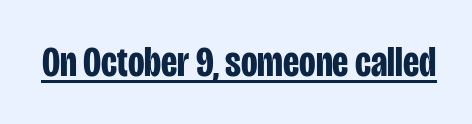
The image shows 43 px bold, condensed sans-serif type, upright; set normal letter spacing, underlined; low stroke contrast and a large x-height.
